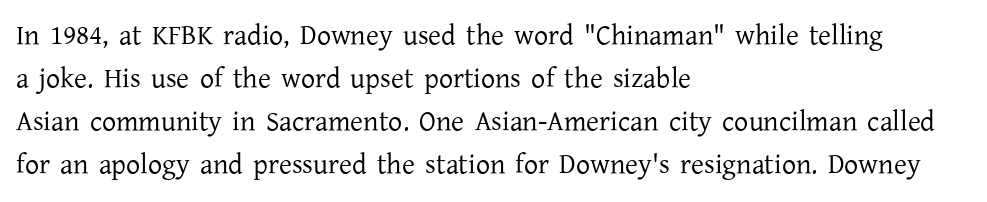
The image shows 28 px regular-weight serif type, upright; set left-aligned, normal line spacing (1.54x), normal letter spacing, not underlined; low stroke contrast and a medium x-height.
